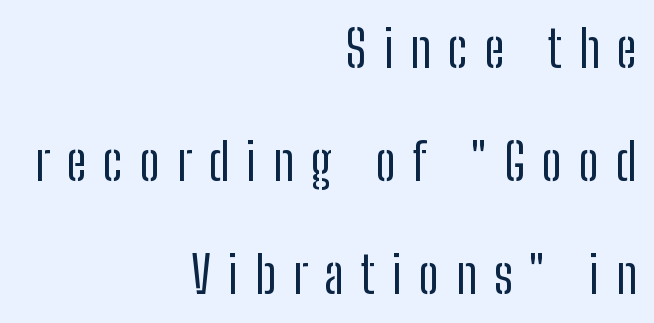
The image shows 51 px regular-weight, condensed sans-serif type, upright; set right-aligned, loose line spacing (2.22x), unusually wide letter spacing (+0.33 em), not underlined; low stroke contrast and a medium x-height.
